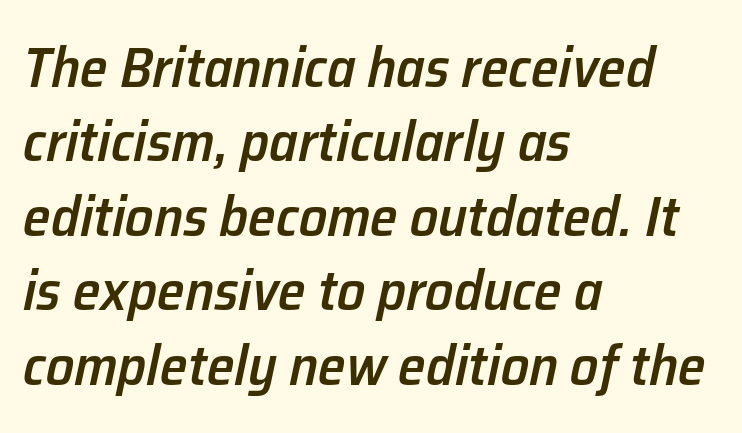
Line starts are locked; line ends wander. Nobody drew a line under any word here. There is no visible air inserted between adjacent glyphs. The block of text has a typical density, with ordinary space between rows.
